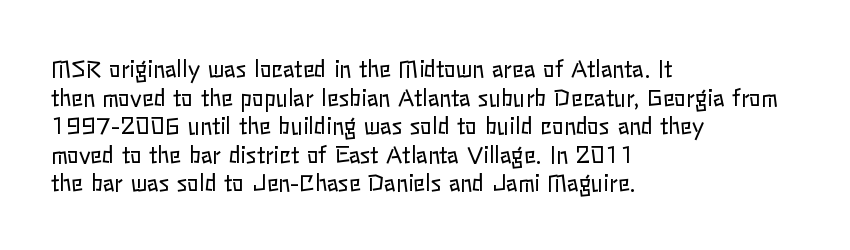
The image shows 22 px text type, upright; set left-aligned, normal line spacing (1.3x), normal letter spacing, not underlined.
